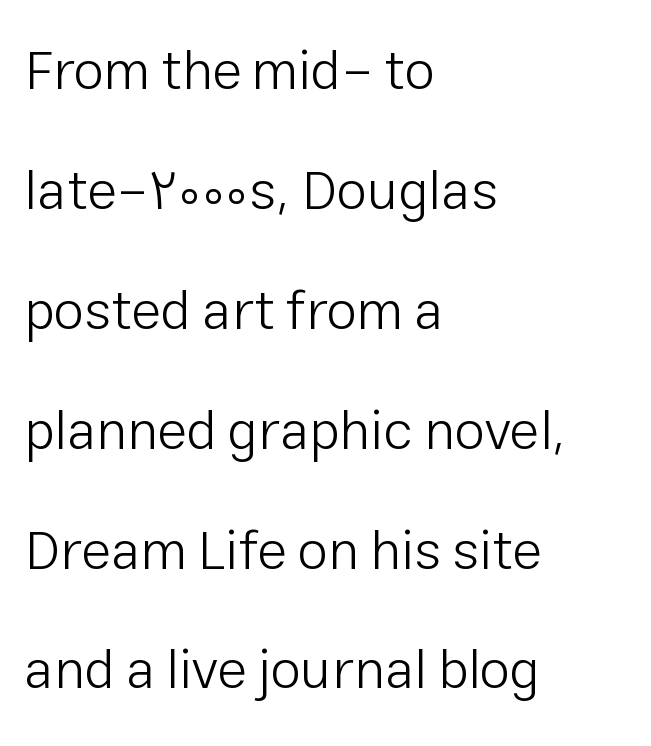
The image shows 55 px light sans-serif type, upright; set left-aligned, loose line spacing (2.18x), normal letter spacing, not underlined; low stroke contrast and a medium x-height.
